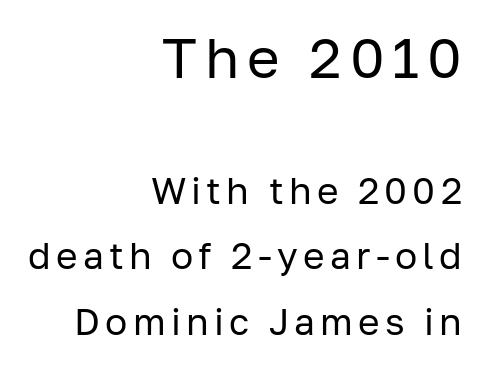
Q: Is the text bold? A: No.
Q: Is the text italic (slanted)? A: No, it is upright.
Q: Is the typeface a serif or a sans-serif typeface? A: Sans-serif.
Q: Is the text underlined? A: No.
Q: How is the paragraph aligned? A: Right-aligned.
Q: Which block of text is set in a larger size, the first (top) or the second (bottom)? A: The first (top) one.
Q: Width (condensed, normal, or wide)? A: Normal.
Q: Stroke contrast? A: Low.
Q: x-height? A: Medium.
Q: Monospaced? A: No.
